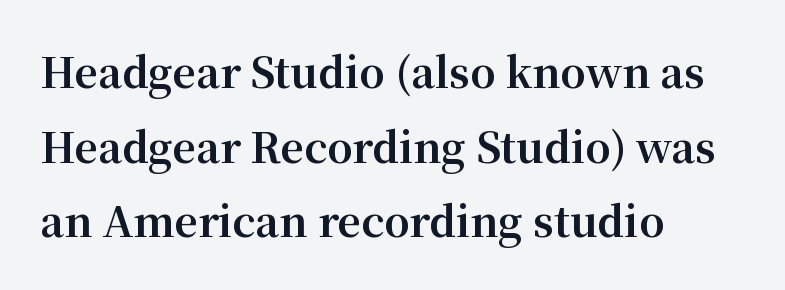
Q: Is the text bold? A: Yes.
Q: Is the text italic (slanted)? A: No, it is upright.
Q: Is the typeface a serif or a sans-serif typeface? A: Serif.
Q: Is the text underlined? A: No.
Q: How is the paragraph aligned? A: Left-aligned.
Q: Is the spacing between letters normal or unusually wide? A: Normal.
Q: Width (condensed, normal, or wide)? A: Normal.
Q: Stroke contrast? A: Medium.
Q: x-height? A: Medium.
Q: Monospaced? A: No.
